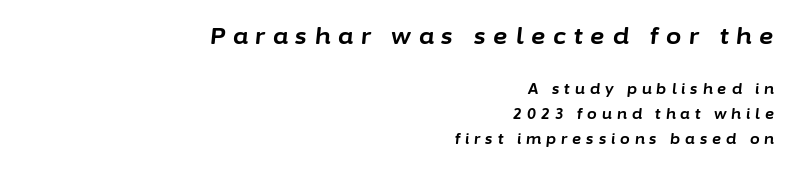
Top chunk: large. Bottom chunk: small. Caption: expanded tracking, letters set apart. Its strokes are broad and dark, the hallmark of bold type. Descenders are the only things crossing below the line.
